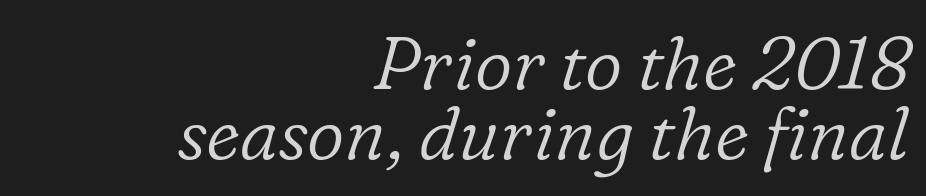
Q: Is the text bold? A: No.
Q: Is the text italic (slanted)? A: Yes, it leans right by about 16 degrees.
Q: Is the typeface a serif or a sans-serif typeface? A: Serif.
Q: Is the text underlined? A: No.
Q: How is the paragraph aligned? A: Right-aligned.
Q: Is the spacing between letters normal or unusually wide? A: Normal.
Q: Is the spacing between lines tight, normal or loose? A: Tight.
Q: Width (condensed, normal, or wide)? A: Normal.
Q: Stroke contrast? A: Low.
Q: x-height? A: Medium.
Q: Monospaced? A: No.
